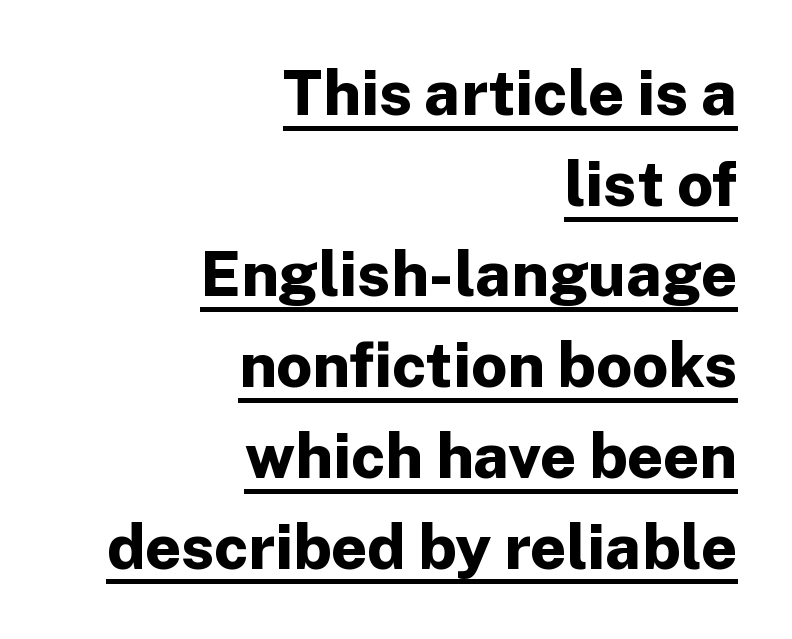
{"serif": "no", "italic": "no", "bold": "yes", "weight": "bold", "width": "normal", "stroke_contrast": "low", "x_height": "medium", "monospaced": "no", "underline": "yes", "align": "right", "line_spacing": "normal", "line_spacing_ratio": 1.44, "letter_spacing": "normal", "letter_spacing_em": 0.0, "glyph_px": 63}
